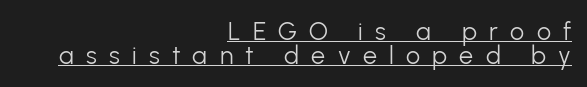
The image shows 25 px text type, upright; set right-aligned, tight line spacing (0.96x), unusually wide letter spacing (+0.49 em), underlined.
